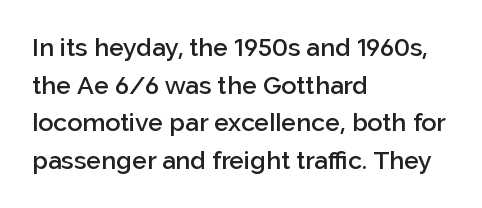
Q: Is the text bold? A: Semi-bold.
Q: Is the text italic (slanted)? A: No, it is upright.
Q: Is the text underlined? A: No.
Q: How is the paragraph aligned? A: Left-aligned.
Q: Is the spacing between letters normal or unusually wide? A: Normal.
Q: Is the spacing between lines tight, normal or loose? A: Normal.
